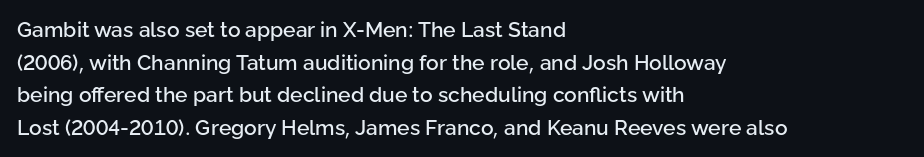
The line-height multiplier appears to be the usual default. Posture: straight, roman, zero tilt. This sample uses plain, unmodified letter spacing. No word sits above an underline.
